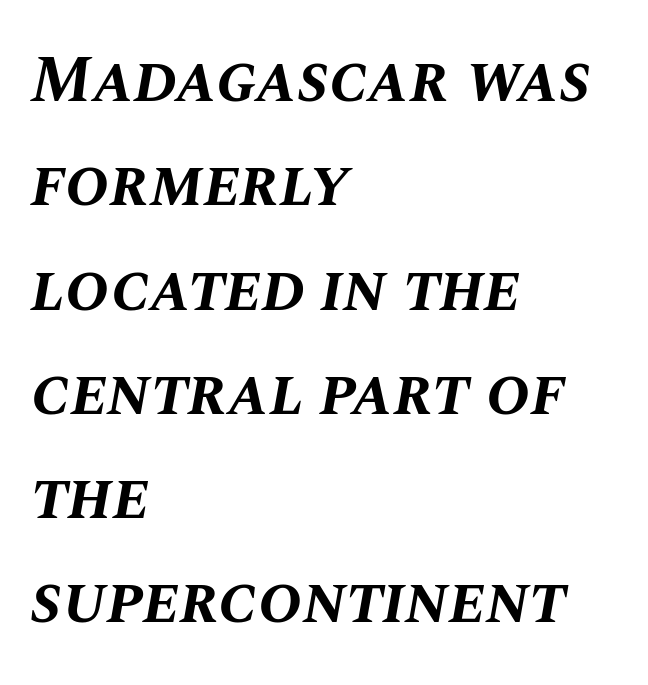
Think of a printed novel: that variable character pitch is what you see here. Descenders are the only things crossing below the line. Summary of weight: heavy, a full bold. Line starts are locked; line ends wander.
